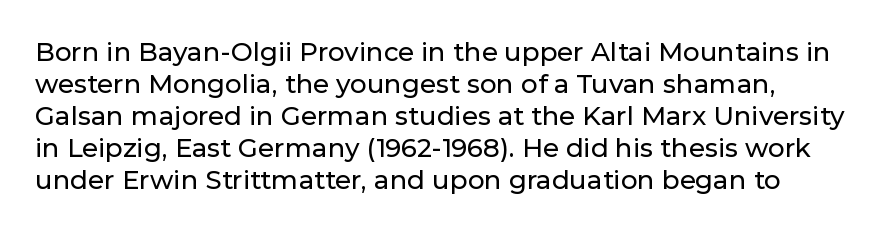
The image shows 26 px text type, upright; set line spacing 1.23x, normal letter spacing, not underlined.
